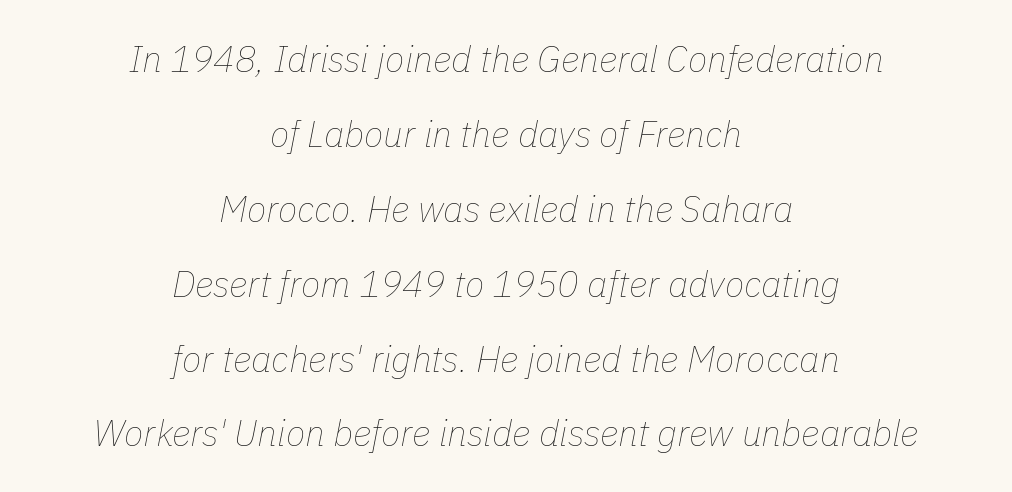
Does extra space separate the letters? No, they use regular spacing. The paragraph shown floats in the horizontal middle. Descenders are the only things crossing below the line. The whole block is typeset with a tilt.
